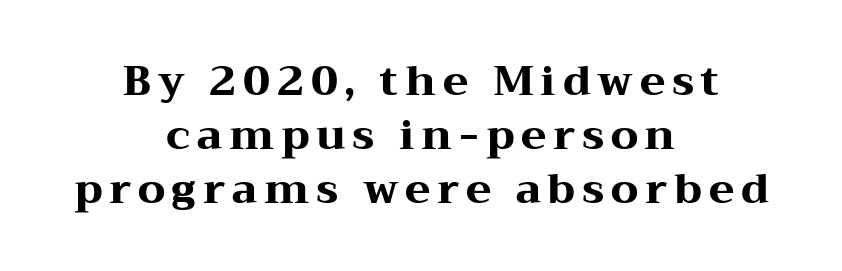
Q: Is the text bold? A: Yes.
Q: Is the text italic (slanted)? A: No, it is upright.
Q: Is the typeface a serif or a sans-serif typeface? A: Serif.
Q: Is the text underlined? A: No.
Q: How is the paragraph aligned? A: Centered.
Q: Is the spacing between lines tight, normal or loose? A: Normal.
Q: Width (condensed, normal, or wide)? A: Wide.
Q: Stroke contrast? A: Medium.
Q: x-height? A: Medium.
Q: Monospaced? A: No.
